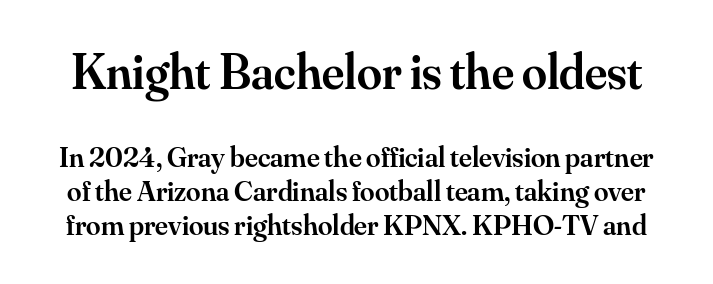
These two chunks differ in scale, with the top chunk taking the larger measure. This rendering features lettering with no underline. The passage shown is typeset with a serif family. The characters look somewhat weighty, a semibold short of true bold. Every character sits straight up, as roman type does.
